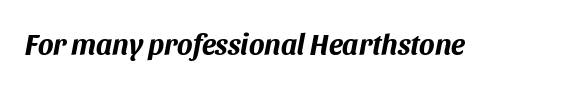
{"italic": "yes", "lean": "right", "slant_degrees": 11, "bold": "yes", "weight": "bold", "width": "normal", "stroke_contrast": "medium", "x_height": "large", "monospaced": "no", "underline": "no", "letter_spacing": "normal", "letter_spacing_em": 0.0, "glyph_px": 29}
